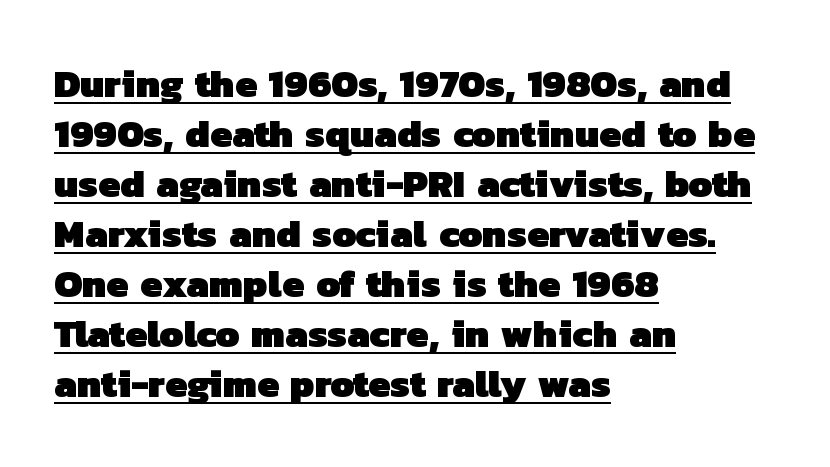
The rendering uses a moderate line-height, typical for paragraphs. Pretty heavy lettering here — definitely bold. Is there an underline? Yes — a line sits under the letters. The rendering anchors every line to the left-hand side. The rendering uses natural spacing where letterforms have individual widths.
